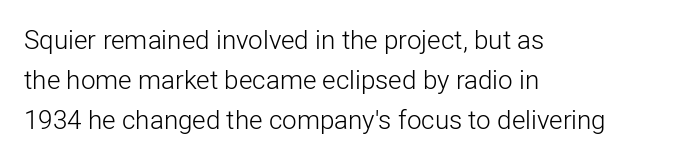
Descender tails drop into unmarked territory. Stroke mass is kept to a normal reading level or below. Default kerning and tracking; the words read as compact shapes. Teacher's note: observe the even left margin — that is flush-left alignment.
